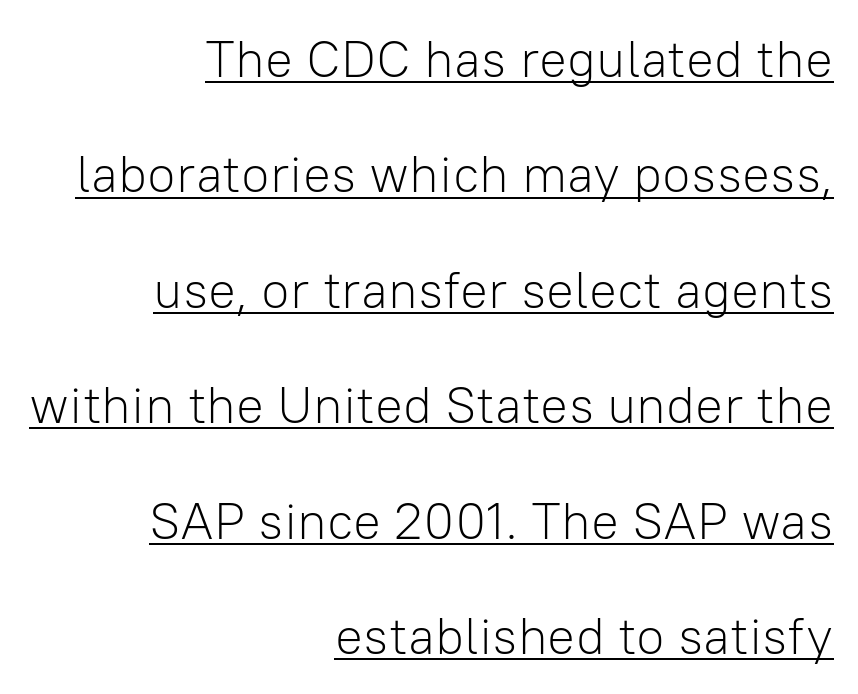
{"serif": "no", "italic": "no", "bold": "no", "weight": "light", "width": "normal", "stroke_contrast": "low", "x_height": "medium", "monospaced": "no", "underline": "yes", "align": "right", "line_spacing": "loose", "line_spacing_ratio": 2.22, "letter_spacing": "normal", "letter_spacing_em": 0.0, "glyph_px": 52}
